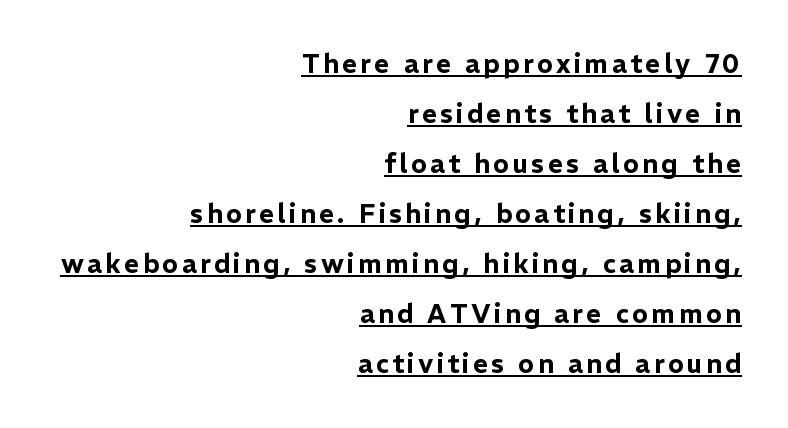
The image shows 26 px text type, upright; set right-aligned, loose line spacing (1.92x), underlined.
